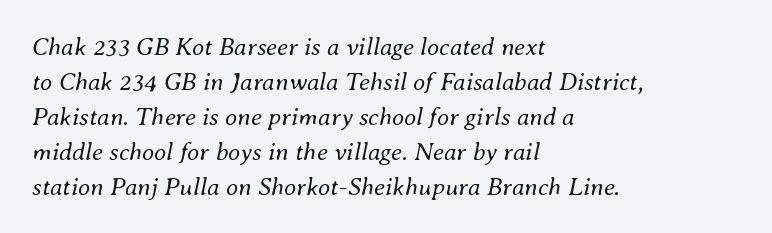
The image shows 25 px text type, italic (leaning right); set left-aligned, normal line spacing (1.4x), normal letter spacing, not underlined.
